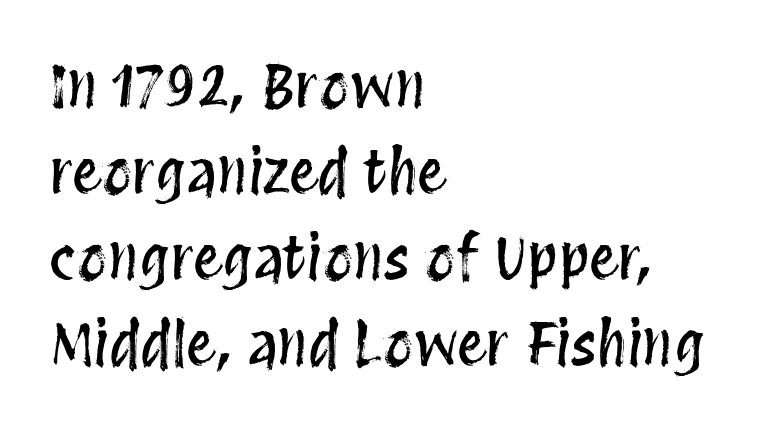
Nothing unusual about the tracking: characters are spaced as the font intends. Compared with typical paragraphs, the rows here are spaced about the same. Proportional: the letters do not fall into vertical columns. Visually the block forms a straight wall on the left and a jagged coastline on the right. The font's upright variant was chosen for this text.
